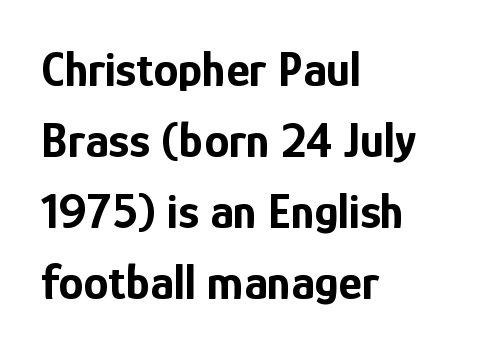
Q: Is the text bold? A: Yes.
Q: Is the text italic (slanted)? A: No, it is upright.
Q: Is the typeface a serif or a sans-serif typeface? A: Sans-serif.
Q: Is the text underlined? A: No.
Q: How is the paragraph aligned? A: Left-aligned.
Q: Is the spacing between letters normal or unusually wide? A: Normal.
Q: Is the spacing between lines tight, normal or loose? A: Normal.
Q: Width (condensed, normal, or wide)? A: Condensed.
Q: Stroke contrast? A: Low.
Q: x-height? A: Medium.
Q: Monospaced? A: No.
